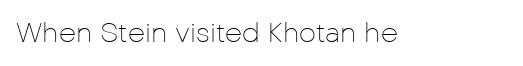
{"italic": "no", "bold": "no", "underline": "no", "letter_spacing": "normal", "letter_spacing_em": 0.0, "glyph_px": 27}
